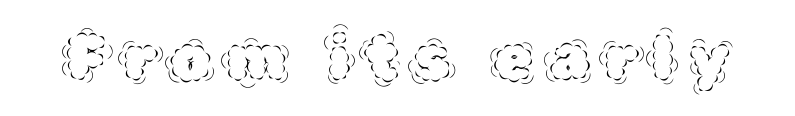
{"italic": "no", "bold": "no", "weight": "thin", "width": "normal", "x_height": "large", "monospaced": "no", "underline": "no", "letter_spacing": "wide", "letter_spacing_em": 0.26, "glyph_px": 62}
